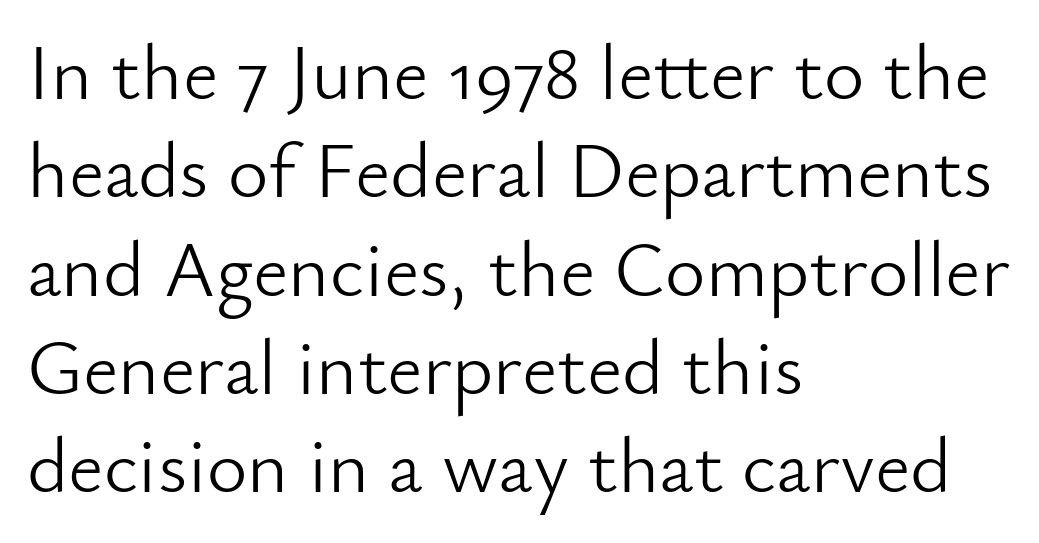
In terms of letterspacing, this is plain default setting. The strokes carry an ordinary text weight at most. Compared with typical paragraphs, the rows here are spaced about the same. You could not count columns in this text — the font is proportionally spaced. Glance below the letters and you will spot only blank space. The rendering shows plain stroke endings on the letterforms — a sans-serif design.
